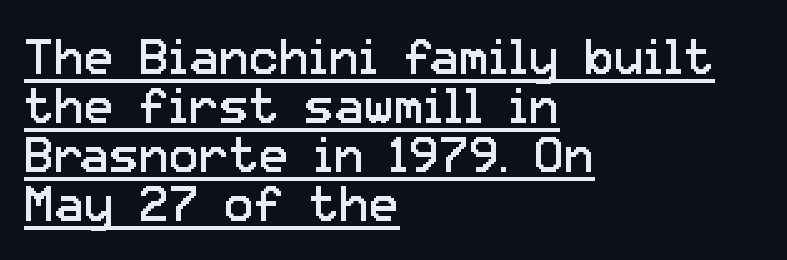
You could not count columns in this text — the font is proportionally spaced. Decoration check: the copy is underlined. These lines stack with their left ends in a neat column. Stem width sits at or under what a default text font uses. The leading is snug, giving the passage a crowded texture. Glyph-to-glyph distance matches everyday printed text.
